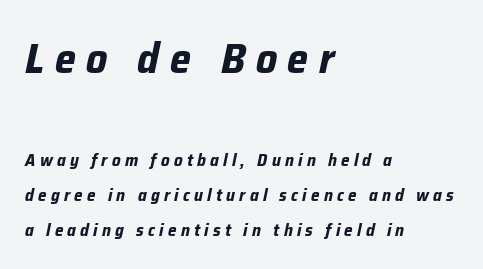
{"italic": "yes", "lean": "right", "slant_degrees": 12, "bold": "yes", "weight": "bold", "width": "normal", "stroke_contrast": "low", "x_height": "medium", "monospaced": "no", "underline": "no", "align": "left", "line_spacing": "loose", "line_spacing_ratio": 2.07, "letter_spacing": "wide", "letter_spacing_em": 0.25, "larger_block": "first", "size_ratio": 2.47, "glyph_px": 42}
